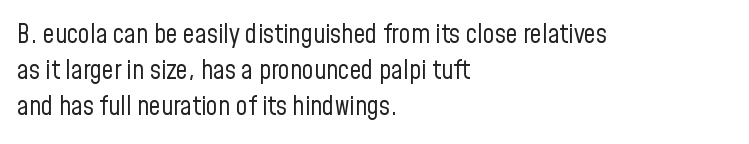
Teacher's note: observe the even left margin — that is flush-left alignment. Students, note that the glyphs here touch the page at normal intervals. Do the letters lean? They stand straight. Descenders hang freely into open space. Stem width sits at or under what a default text font uses.
